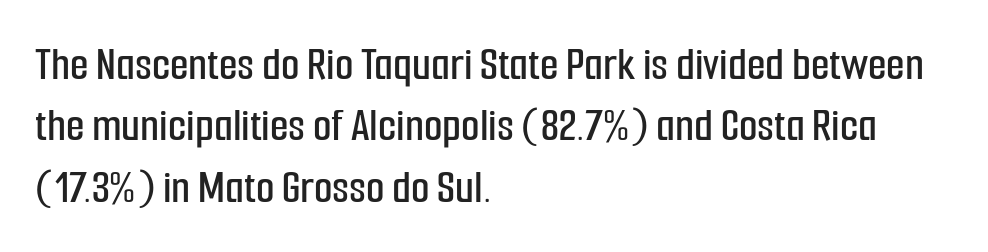
The image shows 48 px condensed sans-serif type, upright; set left-aligned, normal line spacing (1.28x), normal letter spacing, not underlined; low stroke contrast and a medium x-height.
